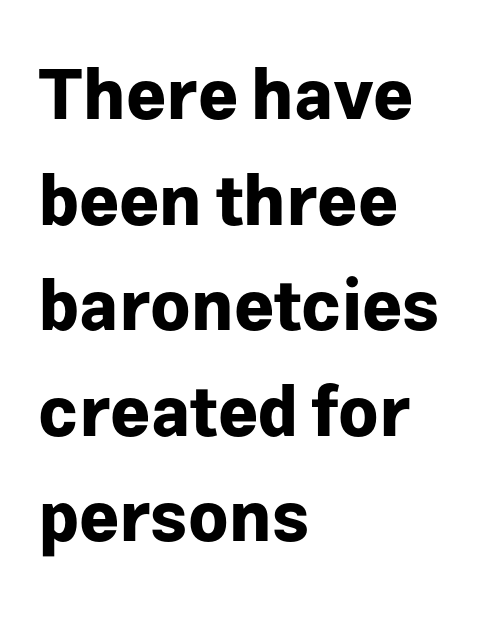
Q: Is the text bold? A: Yes.
Q: Is the text italic (slanted)? A: No, it is upright.
Q: Is the typeface a serif or a sans-serif typeface? A: Sans-serif.
Q: Is the text underlined? A: No.
Q: How is the paragraph aligned? A: Left-aligned.
Q: Is the spacing between letters normal or unusually wide? A: Normal.
Q: Is the spacing between lines tight, normal or loose? A: Normal.
Q: Width (condensed, normal, or wide)? A: Normal.
Q: Stroke contrast? A: Low.
Q: x-height? A: Medium.
Q: Monospaced? A: No.
